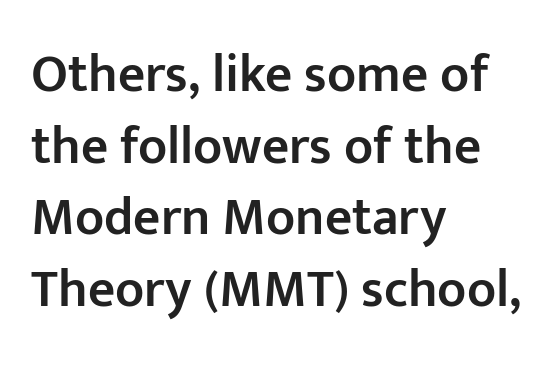
{"serif": "no", "italic": "no", "bold": "semi", "weight": "semibold", "width": "normal", "stroke_contrast": "low", "x_height": "medium", "monospaced": "no", "underline": "no", "align": "left", "line_spacing": "normal", "line_spacing_ratio": 1.35, "letter_spacing": "normal", "letter_spacing_em": 0.0, "glyph_px": 53}
